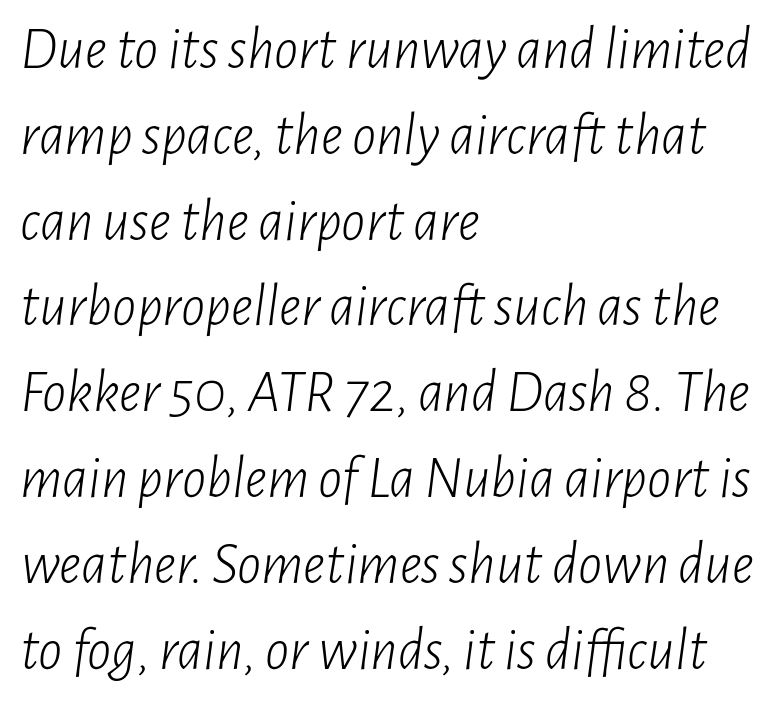
The image shows 60 px light, condensed type, italic (leaning right); set left-aligned, normal line spacing (1.43x), normal letter spacing, not underlined; low stroke contrast and a medium x-height.
